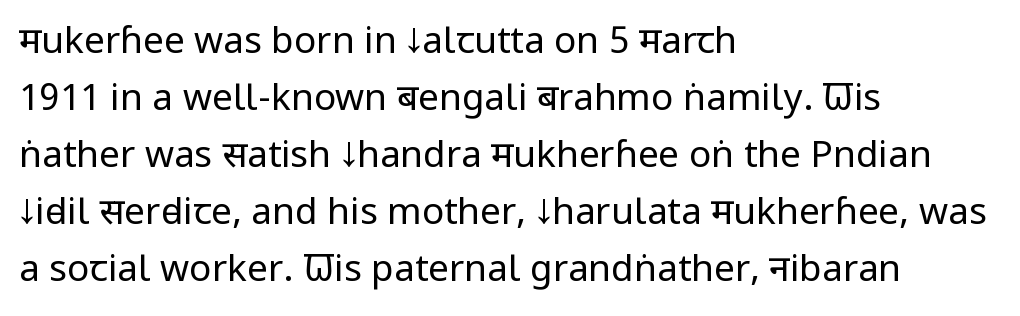
Q: Is the text bold? A: No.
Q: Is the text italic (slanted)? A: No, it is upright.
Q: Is the typeface a serif or a sans-serif typeface? A: Sans-serif.
Q: Is the text underlined? A: No.
Q: How is the paragraph aligned? A: Left-aligned.
Q: Is the spacing between letters normal or unusually wide? A: Normal.
Q: Is the spacing between lines tight, normal or loose? A: Normal.
Q: Width (condensed, normal, or wide)? A: Condensed.
Q: Stroke contrast? A: Low.
Q: x-height? A: Large.
Q: Monospaced? A: No.
